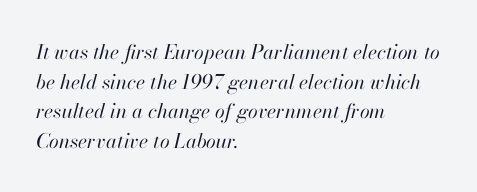
{"italic": "yes", "lean": "right", "slant_degrees": 13, "bold": "no", "underline": "no", "align": "left", "line_spacing": "normal", "line_spacing_ratio": 1.48, "letter_spacing": "normal", "letter_spacing_em": 0.0, "glyph_px": 20}
